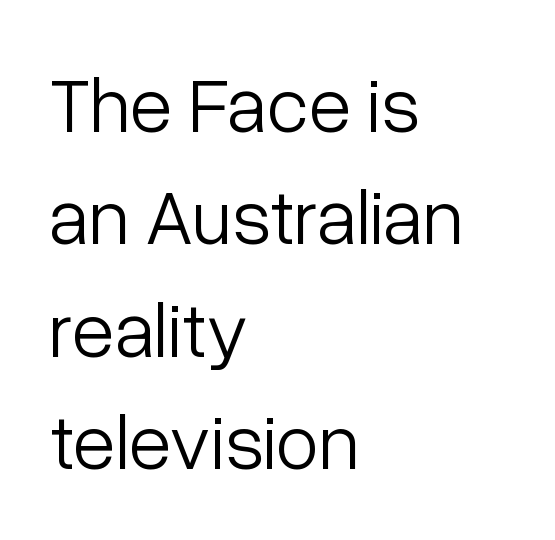
{"serif": "no", "italic": "no", "bold": "no", "weight": "light", "width": "normal", "stroke_contrast": "low", "x_height": "medium", "monospaced": "no", "underline": "no", "align": "left", "line_spacing": "normal", "line_spacing_ratio": 1.44, "letter_spacing": "normal", "letter_spacing_em": 0.0, "glyph_px": 78}
